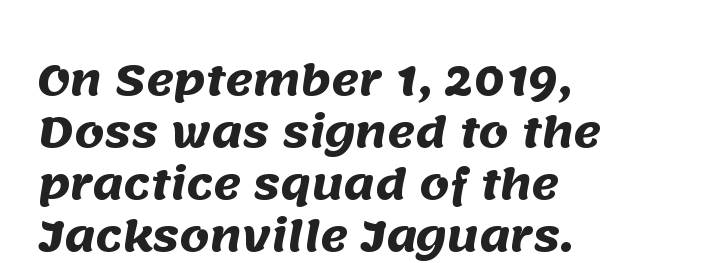
The image shows 42 px heavy sans-serif type; set left-aligned, line spacing 1.24x, normal letter spacing, not underlined; medium stroke contrast and a large x-height.
